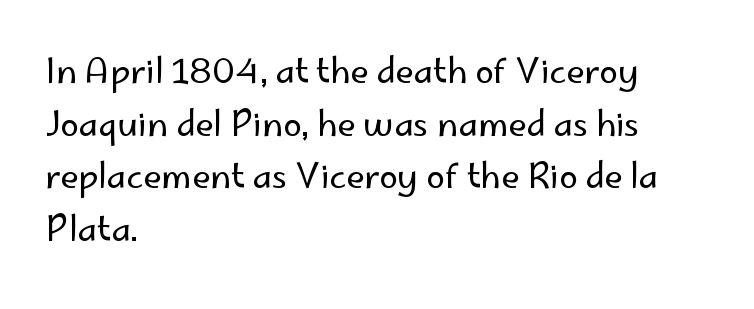
If you drew a line through each stem, it would be perfectly vertical. Proportional: the letters do not fall into vertical columns. Serifs: no, the terminals of the letterforms are clean. You could call the tracking neutral — neither tight nor loose.
